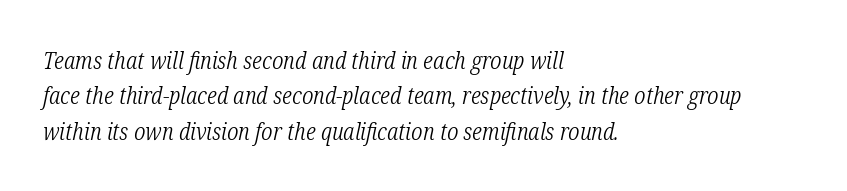
The image shows 24 px text type, italic (leaning right); set left-aligned, normal line spacing (1.47x), normal letter spacing, not underlined.
